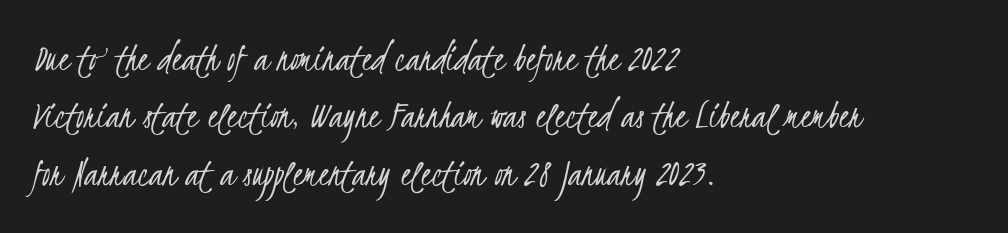
A typesetter would call this proportional, since set widths differ per character. Each new line begins a customary step beneath the previous one. Check the space under the baseline: it is left empty. Stroke terminals: plain, sans-serif.
